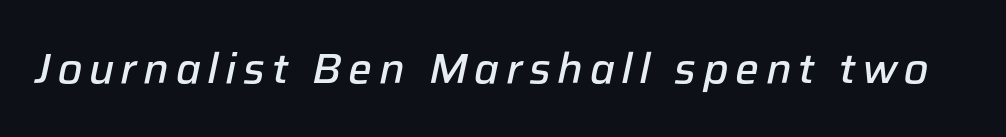
{"italic": "yes", "lean": "right", "slant_degrees": 12, "bold": "semi", "weight": "semibold", "width": "normal", "stroke_contrast": "low", "x_height": "medium", "monospaced": "no", "underline": "no", "glyph_px": 42}
